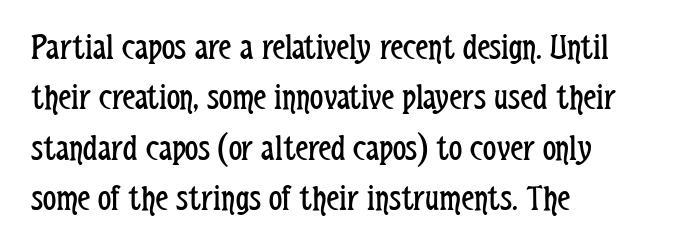
{"serif": "no", "italic": "no", "bold": "no", "weight": "regular", "width": "condensed", "stroke_contrast": "low", "x_height": "medium", "monospaced": "no", "underline": "no", "align": "left", "line_spacing": "normal", "line_spacing_ratio": 1.36, "letter_spacing": "normal", "letter_spacing_em": 0.0, "glyph_px": 37}
